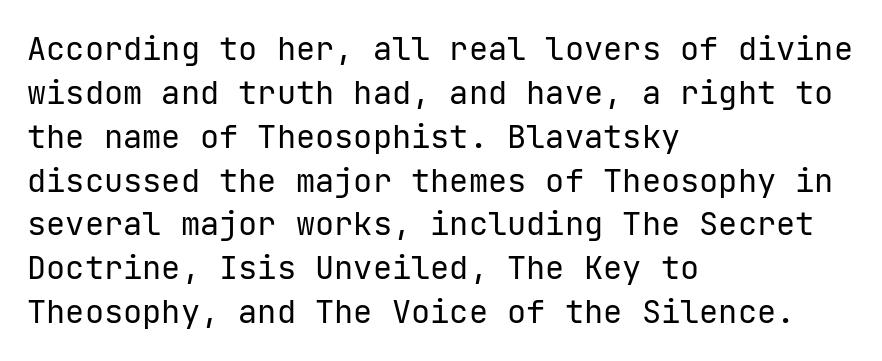
The image shows 32 px regular-weight sans-serif type, upright; set left-aligned, normal line spacing (1.37x), normal letter spacing, not underlined; low stroke contrast and a medium x-height.
